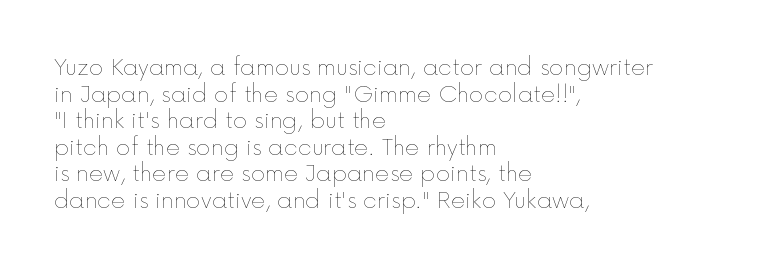
The face used here is rendered with its standard letterfit. The rag falls on the right side of this text block. The typeface has the unassuming heft of standard copy or less. Italic: no, the glyphs are upright roman.
